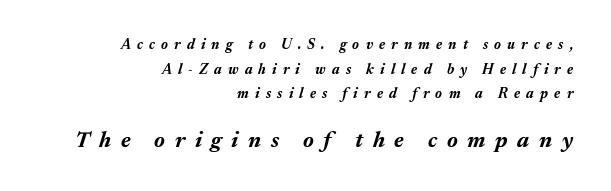
Q: Is the text bold? A: Yes.
Q: Is the text italic (slanted)? A: Yes, it leans right by about 17 degrees.
Q: Is the text underlined? A: No.
Q: How is the paragraph aligned? A: Right-aligned.
Q: Is the spacing between letters normal or unusually wide? A: Unusually wide.
Q: Which block of text is set in a larger size, the first (top) or the second (bottom)? A: The second (bottom) one.
